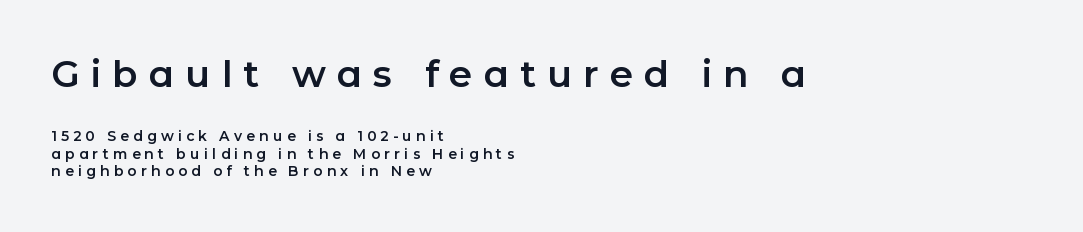
Q: Is the text italic (slanted)? A: No, it is upright.
Q: Is the typeface a serif or a sans-serif typeface? A: Sans-serif.
Q: Is the text underlined? A: No.
Q: How is the paragraph aligned? A: Left-aligned.
Q: Is the spacing between letters normal or unusually wide? A: Unusually wide.
Q: Is the spacing between lines tight, normal or loose? A: Normal.
Q: Which block of text is set in a larger size, the first (top) or the second (bottom)? A: The first (top) one.
Q: Width (condensed, normal, or wide)? A: Normal.
Q: Stroke contrast? A: Low.
Q: x-height? A: Medium.
Q: Monospaced? A: No.
